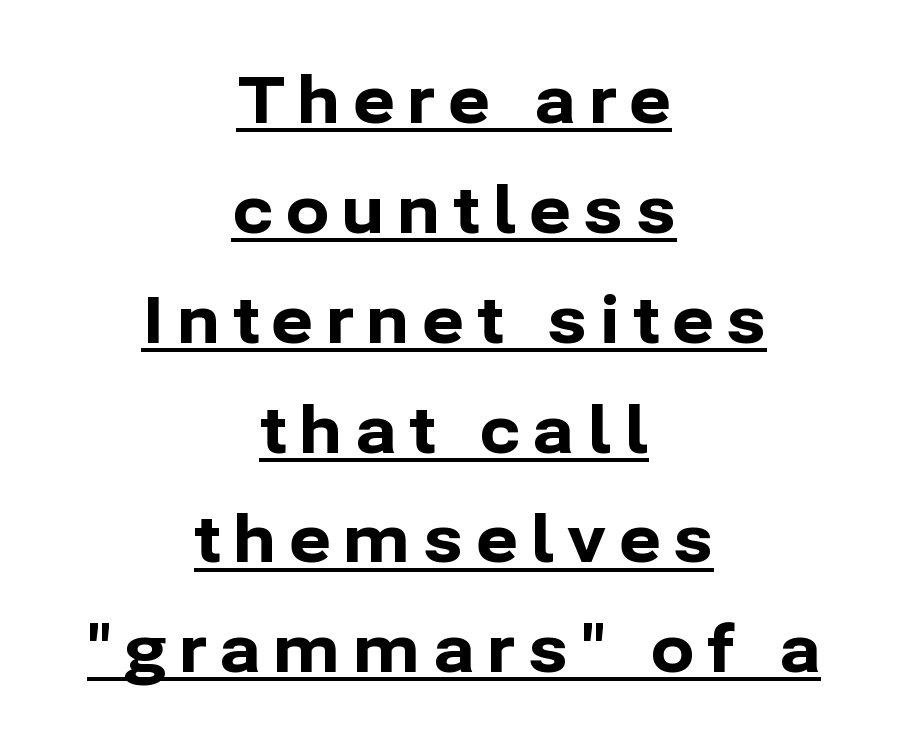
Q: Is the text bold? A: Yes.
Q: Is the text italic (slanted)? A: No, it is upright.
Q: Is the typeface a serif or a sans-serif typeface? A: Sans-serif.
Q: Is the text underlined? A: Yes.
Q: How is the paragraph aligned? A: Centered.
Q: Is the spacing between lines tight, normal or loose? A: Normal.
Q: Width (condensed, normal, or wide)? A: Normal.
Q: Stroke contrast? A: Low.
Q: x-height? A: Medium.
Q: Monospaced? A: No.
